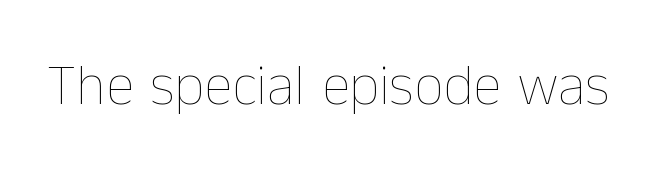
The image shows 58 px thin type, upright; set normal letter spacing, not underlined; low stroke contrast and a medium x-height.
